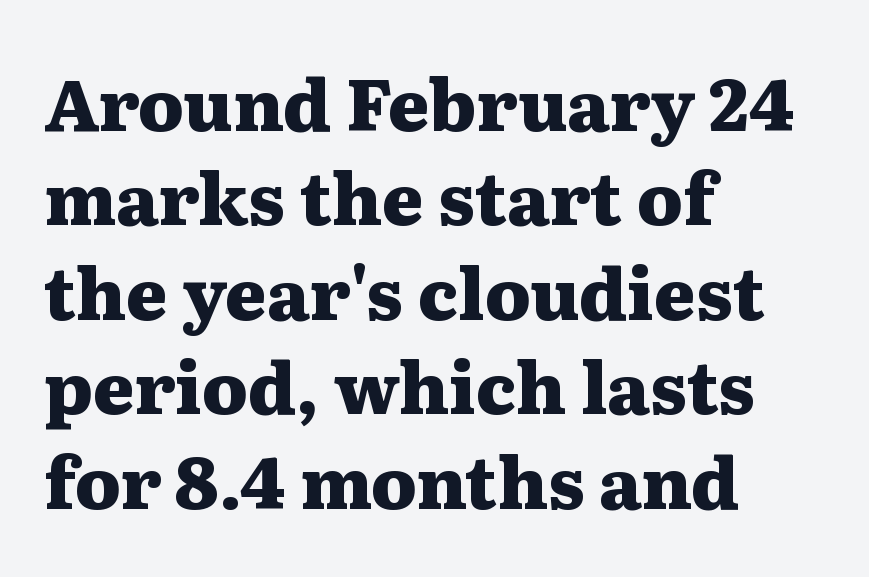
{"serif": "yes", "italic": "no", "bold": "yes", "weight": "heavy", "width": "wide", "stroke_contrast": "medium", "x_height": "medium", "monospaced": "no", "underline": "no", "align": "left", "line_spacing": "normal", "line_spacing_ratio": 1.33, "letter_spacing": "normal", "letter_spacing_em": 0.0, "glyph_px": 71}
